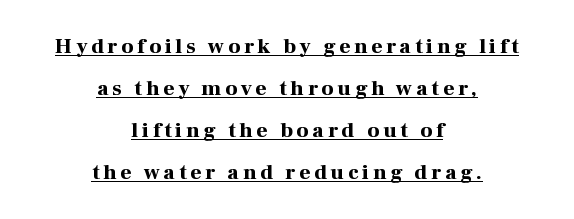
{"italic": "no", "bold": "yes", "underline": "yes", "align": "center", "line_spacing": "loose", "line_spacing_ratio": 2.0, "glyph_px": 21}
